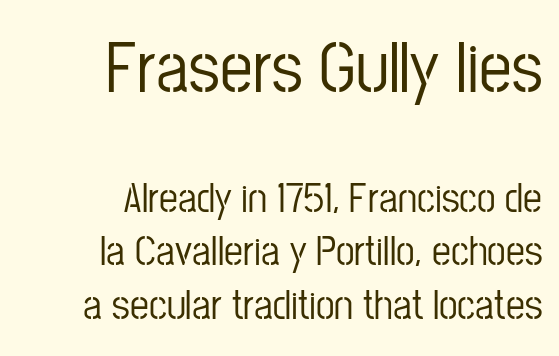
{"serif": "no", "italic": "no", "width": "condensed", "stroke_contrast": "low", "x_height": "medium", "monospaced": "no", "underline": "no", "align": "right", "line_spacing": "normal", "line_spacing_ratio": 1.27, "letter_spacing": "normal", "letter_spacing_em": 0.0, "larger_block": "first", "size_ratio": 1.74, "glyph_px": 73}
